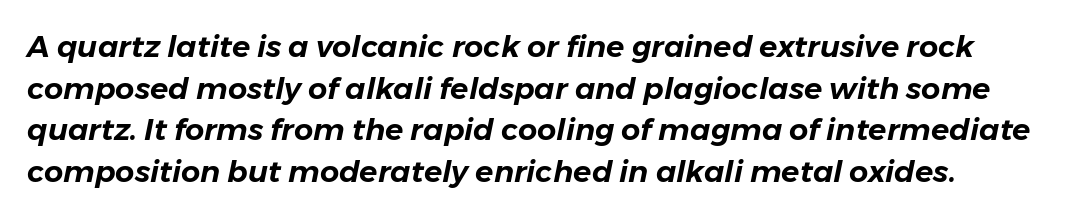
This sample has the flowing, uneven cadence of proportional lettering. There is no visible air inserted between adjacent glyphs. These lines sit exactly where default settings would place them. Observe the lean: these are italic letterforms. Glance below the letters and you will spot only blank space.
